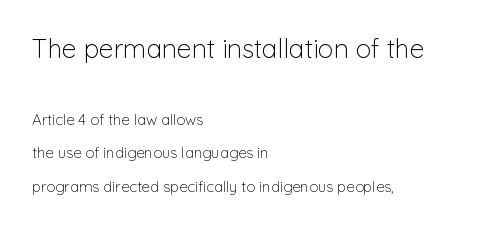
The image shows 26 px text type, upright; set left-aligned, loose line spacing (2.21x), normal letter spacing, not underlined; the first (top) block is 1.73x larger.
